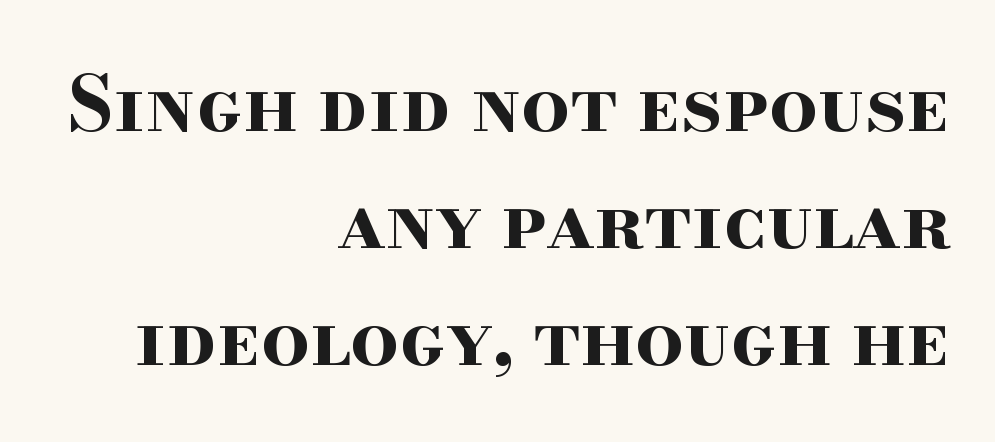
Q: Is the text bold? A: Yes.
Q: Is the text italic (slanted)? A: No, it is upright.
Q: Is the typeface a serif or a sans-serif typeface? A: Serif.
Q: Is the text underlined? A: No.
Q: How is the paragraph aligned? A: Right-aligned.
Q: Is the spacing between letters normal or unusually wide? A: Normal.
Q: Is the spacing between lines tight, normal or loose? A: Normal.
Q: Width (condensed, normal, or wide)? A: Wide.
Q: Stroke contrast? A: High.
Q: x-height? A: Small.
Q: Monospaced? A: No.
